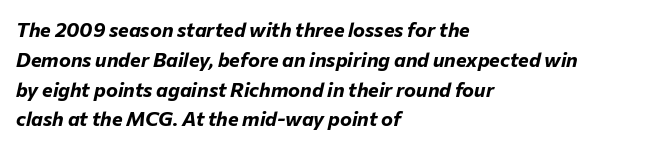
The image shows 20 px bold type, italic (leaning right); set left-aligned, normal line spacing (1.49x), normal letter spacing, not underlined.
